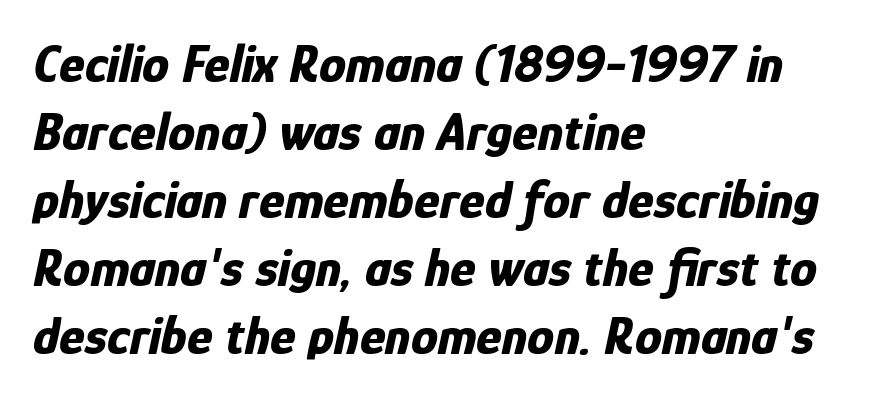
The image shows 54 px bold, condensed type, italic (leaning right); set left-aligned, normal line spacing (1.26x), normal letter spacing, not underlined; low stroke contrast and a medium x-height.
